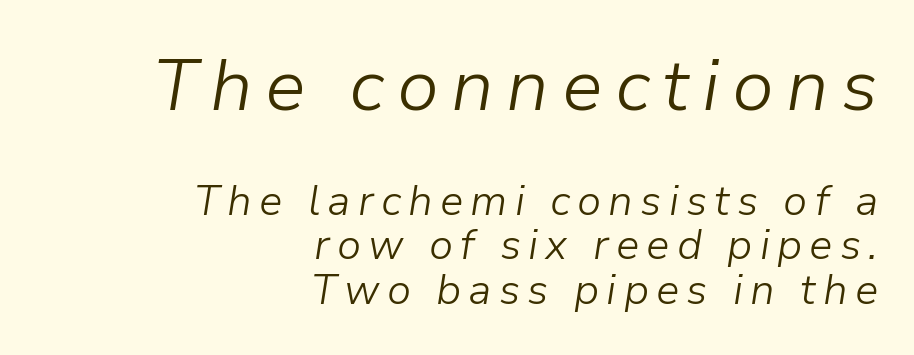
The axis of the letterforms is tilted away from vertical. Looks like regular typesetting: each glyph gets only the width it needs. What's the leading like? Squeezed, with rows nearly overlapping. The passage is arranged like a letterhead date or caption credit — flush right.
